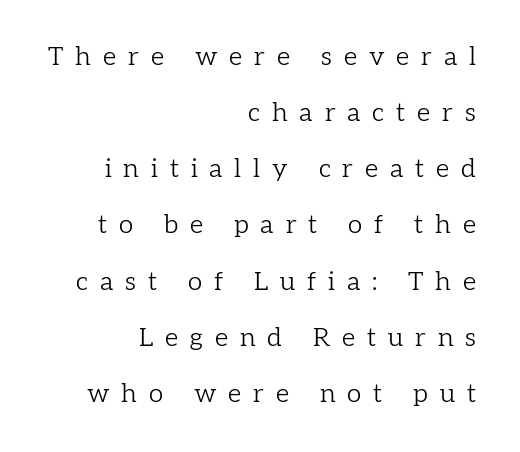
{"italic": "no", "bold": "no", "underline": "no", "align": "right", "line_spacing": "loose", "line_spacing_ratio": 2.16, "letter_spacing": "wide", "letter_spacing_em": 0.46, "glyph_px": 26}
